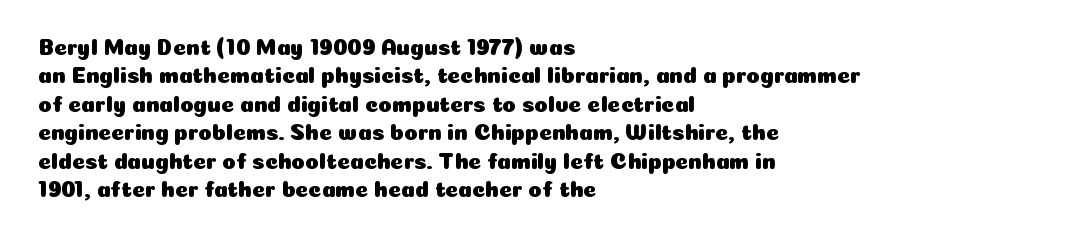
Does extra space separate the letters? No, they use regular spacing. Rows of type keep a routine distance in the vertical direction. Descender tails drop into unmarked territory. No italicization has been applied; the sample stays upright.
